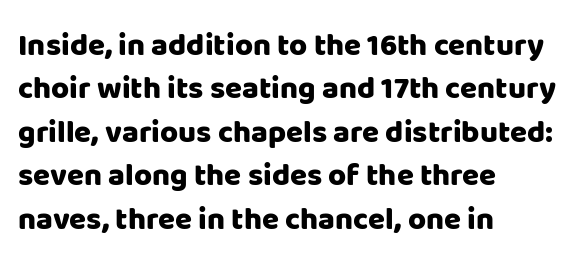
{"serif": "no", "italic": "no", "width": "normal", "stroke_contrast": "low", "x_height": "large", "monospaced": "no", "underline": "no", "align": "left", "line_spacing": "normal", "line_spacing_ratio": 1.4, "letter_spacing": "normal", "letter_spacing_em": 0.0, "glyph_px": 31}
